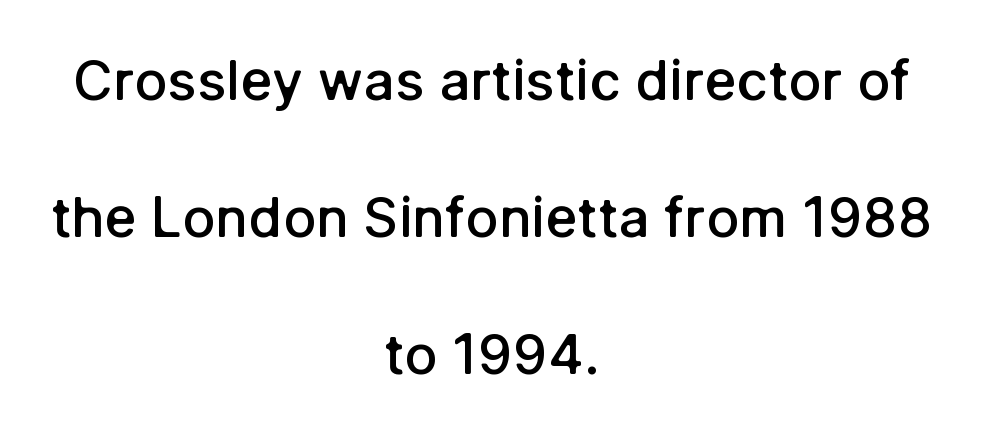
The image shows 55 px semibold sans-serif type, upright; set centered, loose line spacing (2.49x), normal letter spacing, not underlined; low stroke contrast and a medium x-height.
